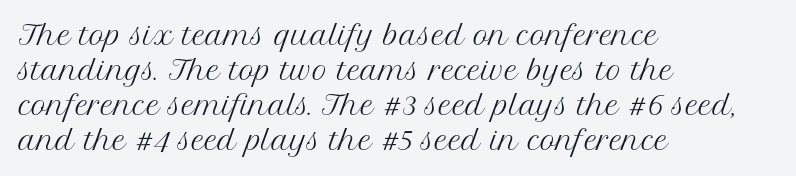
Q: Is the text bold? A: No.
Q: Is the text italic (slanted)? A: Yes.
Q: Is the text underlined? A: No.
Q: How is the paragraph aligned? A: Left-aligned.
Q: Is the spacing between letters normal or unusually wide? A: Normal.
Q: Is the spacing between lines tight, normal or loose? A: Normal.
